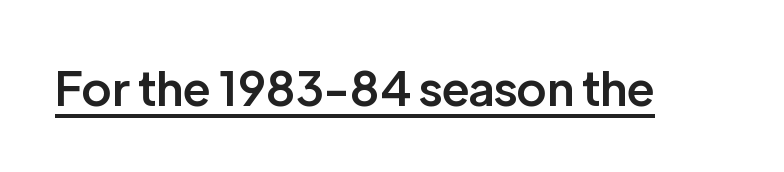
{"serif": "no", "italic": "no", "bold": "semi", "weight": "semibold", "width": "normal", "stroke_contrast": "low", "x_height": "medium", "monospaced": "no", "underline": "yes", "letter_spacing": "normal", "letter_spacing_em": 0.0, "glyph_px": 47}
